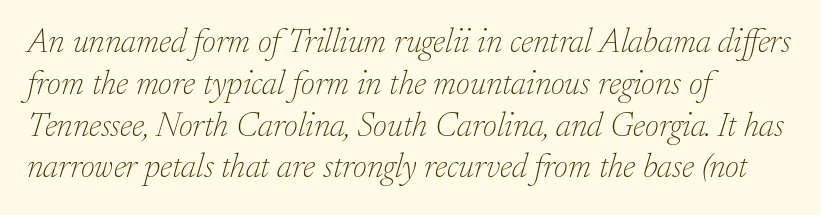
The characters display serif detailing at their extremities. Every character sits at an angle, as italics do. These lines are rendered in a variable-pitch font. Stroke mass is kept to a normal reading level or below. Is the letter spacing exaggerated? No — it looks like the ordinary default. The strip under each line holds only bare page.
